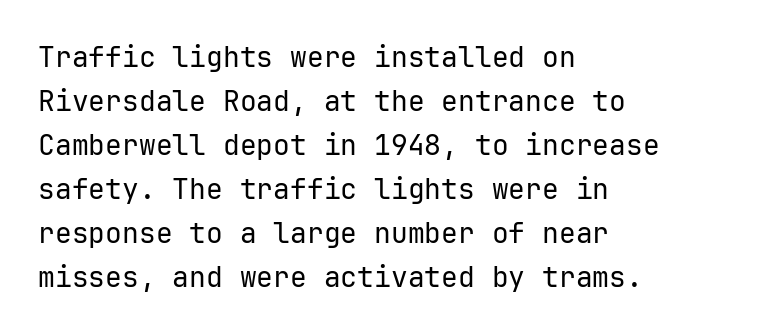
Q: Is the text bold? A: No.
Q: Is the text italic (slanted)? A: No, it is upright.
Q: Is the typeface a serif or a sans-serif typeface? A: Sans-serif.
Q: Is the text underlined? A: No.
Q: How is the paragraph aligned? A: Left-aligned.
Q: Is the spacing between letters normal or unusually wide? A: Normal.
Q: Is the spacing between lines tight, normal or loose? A: Normal.
Q: Width (condensed, normal, or wide)? A: Normal.
Q: Stroke contrast? A: Low.
Q: x-height? A: Medium.
Q: Monospaced? A: Yes.
